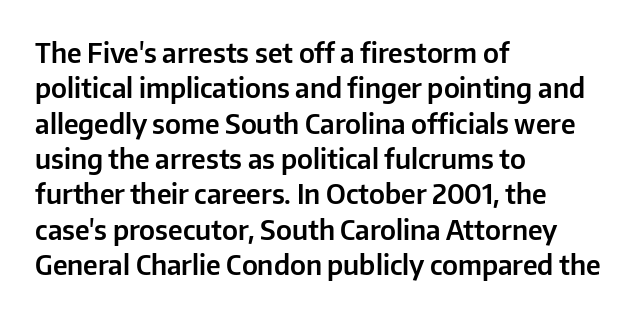
{"italic": "no", "underline": "no", "align": "left", "line_spacing": "normal", "line_spacing_ratio": 1.31, "letter_spacing": "normal", "letter_spacing_em": 0.0, "glyph_px": 27}
